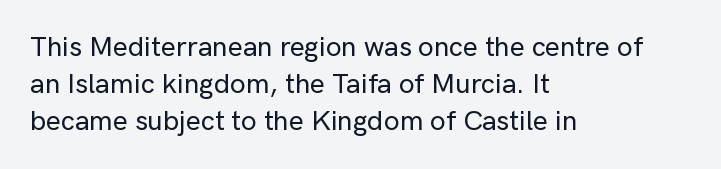
Q: Is the text italic (slanted)? A: No, it is upright.
Q: Is the typeface a serif or a sans-serif typeface? A: Sans-serif.
Q: Is the text underlined? A: No.
Q: How is the paragraph aligned? A: Left-aligned.
Q: Is the spacing between letters normal or unusually wide? A: Normal.
Q: Is the spacing between lines tight, normal or loose? A: Normal.
Q: Width (condensed, normal, or wide)? A: Normal.
Q: Stroke contrast? A: Low.
Q: x-height? A: Medium.
Q: Monospaced? A: No.
